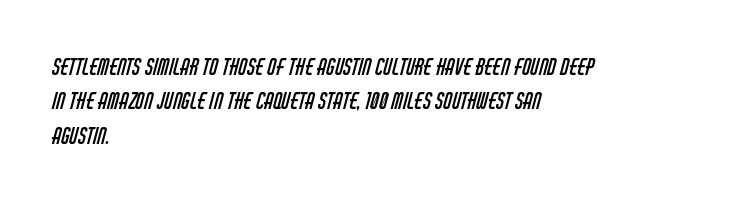
The image shows 22 px text type; set left-aligned, normal line spacing (1.56x), normal letter spacing, not underlined.
